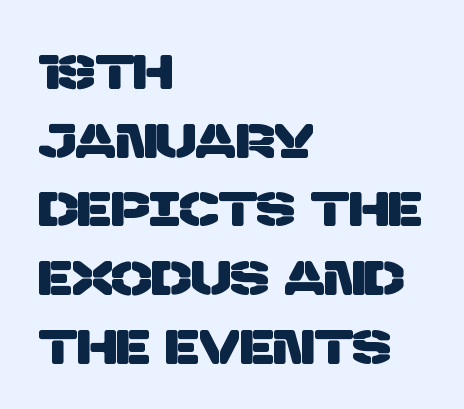
Q: Is the typeface a serif or a sans-serif typeface? A: Sans-serif.
Q: Is the text underlined? A: No.
Q: How is the paragraph aligned? A: Left-aligned.
Q: Is the spacing between letters normal or unusually wide? A: Normal.
Q: Is the spacing between lines tight, normal or loose? A: Normal.
Q: Width (condensed, normal, or wide)? A: Normal.
Q: Stroke contrast? A: Low.
Q: x-height? A: Large.
Q: Monospaced? A: No.
